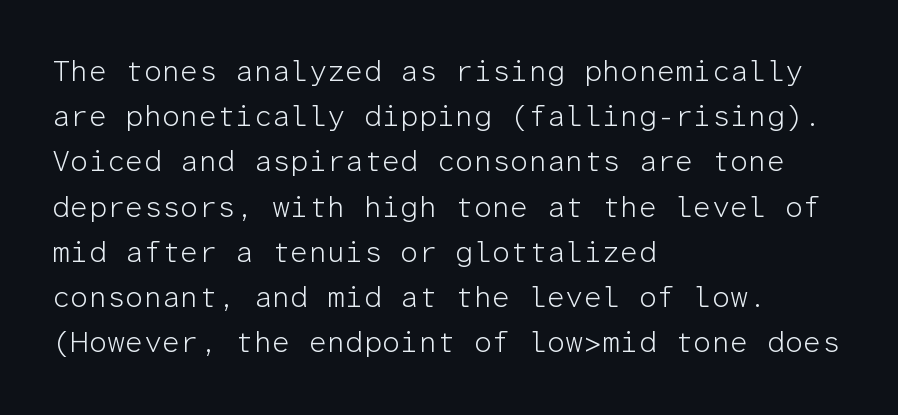
Q: Is the text bold? A: No.
Q: Is the text italic (slanted)? A: No, it is upright.
Q: Is the typeface a serif or a sans-serif typeface? A: Sans-serif.
Q: Is the text underlined? A: No.
Q: How is the paragraph aligned? A: Left-aligned.
Q: Is the spacing between letters normal or unusually wide? A: Normal.
Q: Is the spacing between lines tight, normal or loose? A: Normal.
Q: Width (condensed, normal, or wide)? A: Normal.
Q: Stroke contrast? A: Low.
Q: x-height? A: Medium.
Q: Monospaced? A: Yes.
